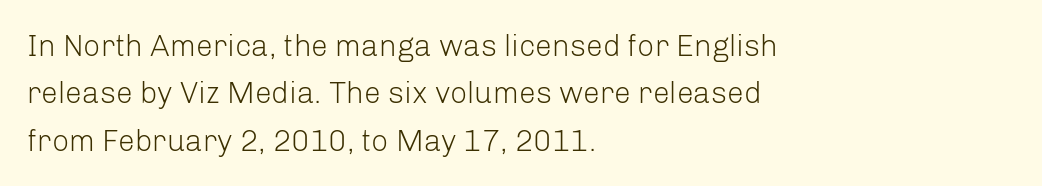
{"serif": "no", "italic": "no", "bold": "no", "weight": "light", "width": "normal", "stroke_contrast": "low", "x_height": "medium", "monospaced": "no", "underline": "no", "align": "left", "line_spacing": "normal", "line_spacing_ratio": 1.58, "letter_spacing": "normal", "letter_spacing_em": 0.0, "glyph_px": 30}
